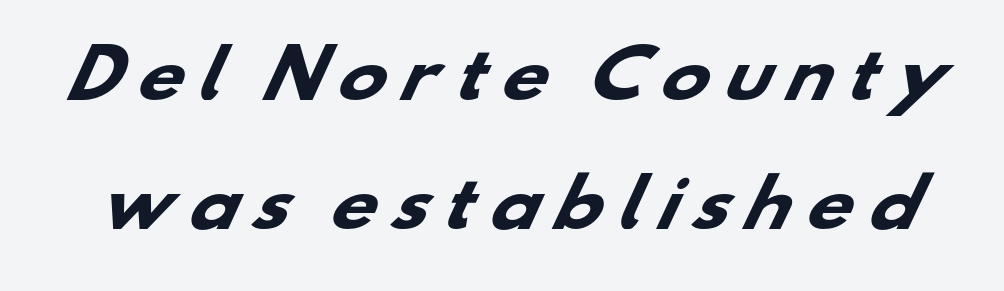
The image shows 65 px heavy, wide sans-serif type; set loose line spacing (1.98x), unusually wide letter spacing (+0.2 em), not underlined; low stroke contrast and a small x-height.
